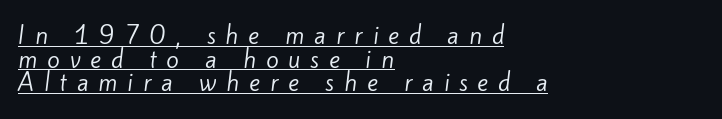
The image shows 23 px text type; set left-aligned, tight line spacing (1.03x), unusually wide letter spacing (+0.43 em), underlined.
